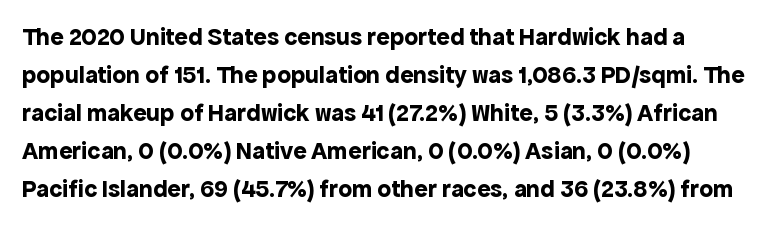
The words here are not underlined. The typesetting leans heavy: a genuine bold. The lines sit at an ordinary, default distance from one another. Observe the ordinary spacing: letters are neighbours, not strangers. Vertical strokes here are truly vertical.
